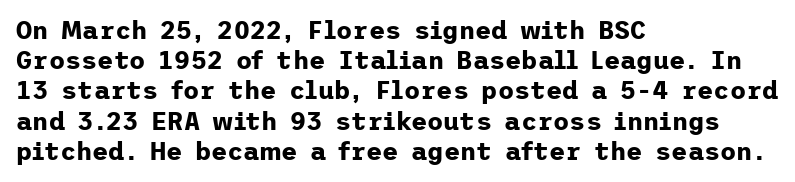
Q: Is the text bold? A: Yes.
Q: Is the text italic (slanted)? A: No, it is upright.
Q: Is the text underlined? A: No.
Q: How is the paragraph aligned? A: Left-aligned.
Q: Is the spacing between letters normal or unusually wide? A: Normal.
